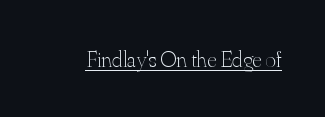
Students, observe the line beneath the letters — that is underlining. You can tell it's not italic because the verticals are truly vertical. Stems here are at most as thick as an everyday book face. Between one letter and the next there's only the usual sliver of space.
